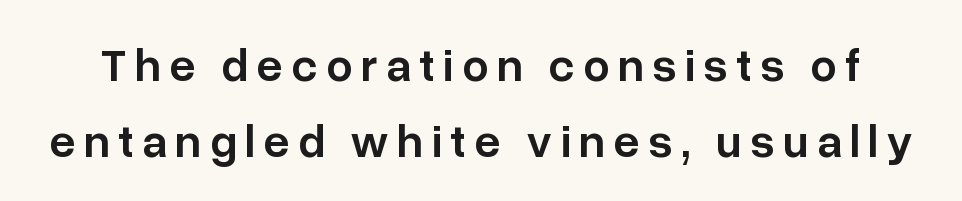
The image shows 47 px semibold sans-serif type, upright; set normal line spacing (1.61x), not underlined; low stroke contrast and a medium x-height.
